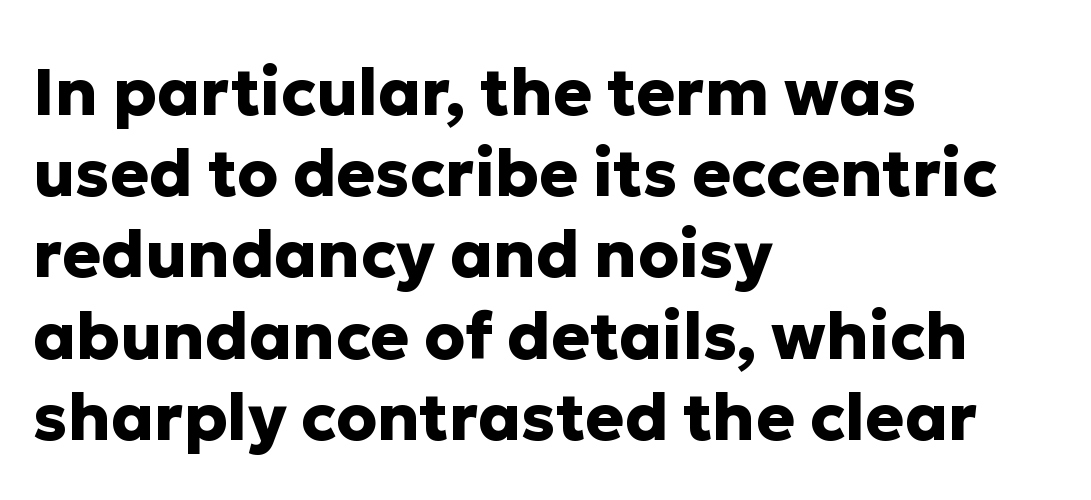
The image shows 65 px heavy sans-serif type, upright; set left-aligned, normal line spacing (1.25x), normal letter spacing, not underlined; low stroke contrast and a medium x-height.
